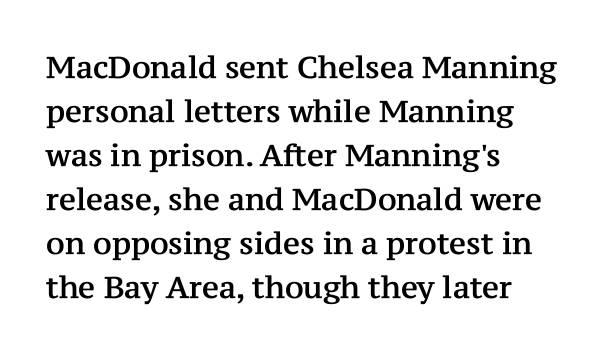
Q: Is the text italic (slanted)? A: No, it is upright.
Q: Is the typeface a serif or a sans-serif typeface? A: Serif.
Q: Is the text underlined? A: No.
Q: How is the paragraph aligned? A: Left-aligned.
Q: Is the spacing between letters normal or unusually wide? A: Normal.
Q: Is the spacing between lines tight, normal or loose? A: Normal.
Q: Width (condensed, normal, or wide)? A: Normal.
Q: Stroke contrast? A: Medium.
Q: x-height? A: Medium.
Q: Monospaced? A: No.
